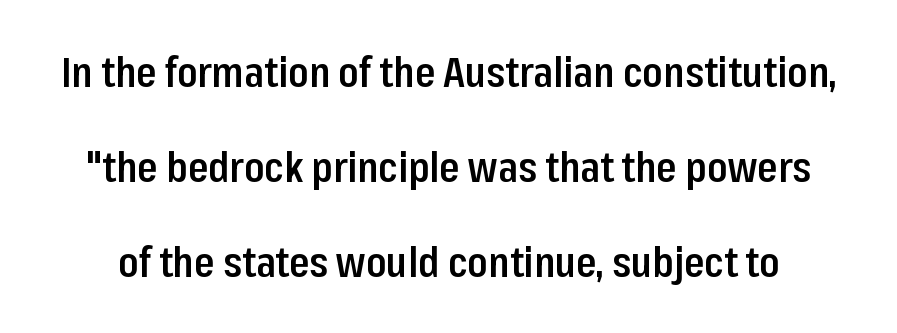
The image shows 41 px semibold, condensed sans-serif type, upright; set loose line spacing (2.32x), normal letter spacing, not underlined; low stroke contrast and a medium x-height.
